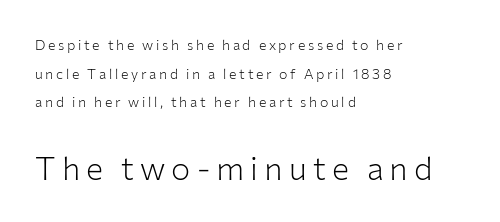
{"serif": "no", "italic": "no", "bold": "no", "weight": "light", "width": "normal", "stroke_contrast": "low", "x_height": "medium", "monospaced": "no", "underline": "no", "align": "left", "line_spacing": "loose", "line_spacing_ratio": 2.05, "larger_block": "second", "size_ratio": 2.29, "glyph_px": 32}
